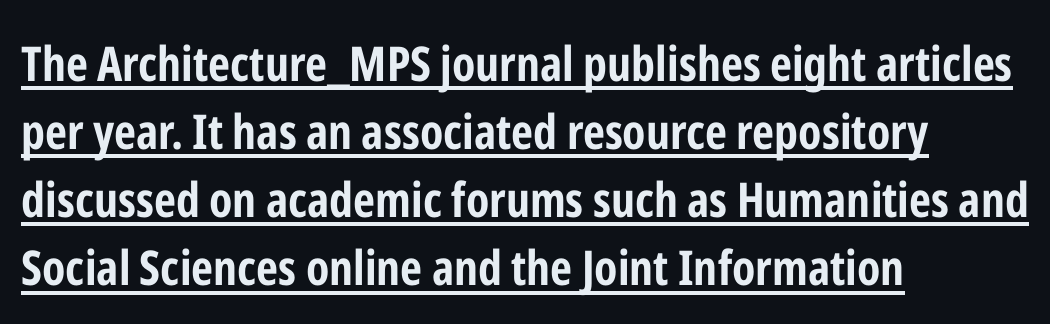
The image shows 48 px bold, condensed sans-serif type, upright; set left-aligned, normal line spacing (1.42x), normal letter spacing, underlined; low stroke contrast and a medium x-height.
